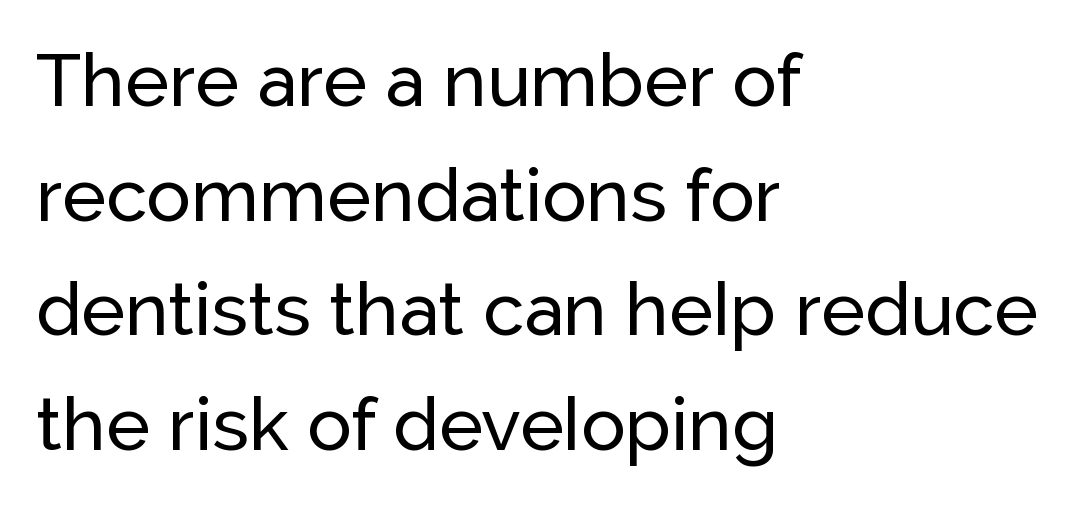
Q: Is the text italic (slanted)? A: No, it is upright.
Q: Is the typeface a serif or a sans-serif typeface? A: Sans-serif.
Q: Is the text underlined? A: No.
Q: How is the paragraph aligned? A: Left-aligned.
Q: Is the spacing between letters normal or unusually wide? A: Normal.
Q: Is the spacing between lines tight, normal or loose? A: Normal.
Q: Width (condensed, normal, or wide)? A: Normal.
Q: Stroke contrast? A: Low.
Q: x-height? A: Medium.
Q: Monospaced? A: No.
